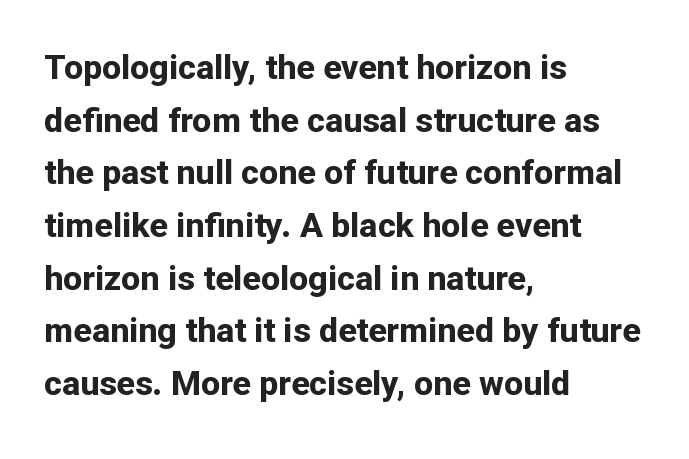
Q: Is the text bold? A: Yes.
Q: Is the text italic (slanted)? A: No, it is upright.
Q: Is the typeface a serif or a sans-serif typeface? A: Sans-serif.
Q: Is the text underlined? A: No.
Q: How is the paragraph aligned? A: Left-aligned.
Q: Is the spacing between letters normal or unusually wide? A: Normal.
Q: Is the spacing between lines tight, normal or loose? A: Normal.
Q: Width (condensed, normal, or wide)? A: Normal.
Q: Stroke contrast? A: Low.
Q: x-height? A: Medium.
Q: Monospaced? A: No.
